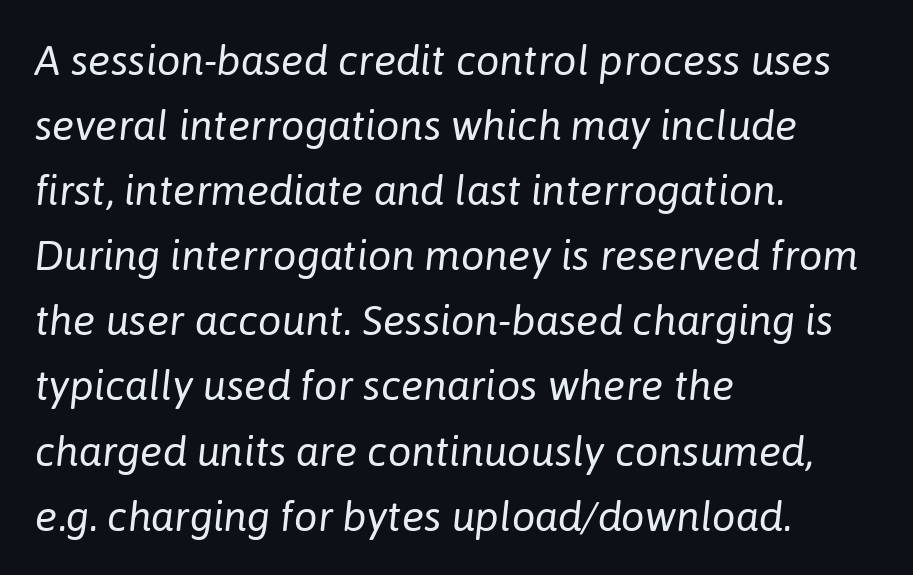
{"italic": "yes", "lean": "right", "slant_degrees": 6, "bold": "no", "weight": "regular", "width": "normal", "stroke_contrast": "low", "x_height": "medium", "monospaced": "no", "underline": "no", "align": "left", "line_spacing": "normal", "line_spacing_ratio": 1.55, "letter_spacing": "normal", "letter_spacing_em": 0.0, "glyph_px": 42}
